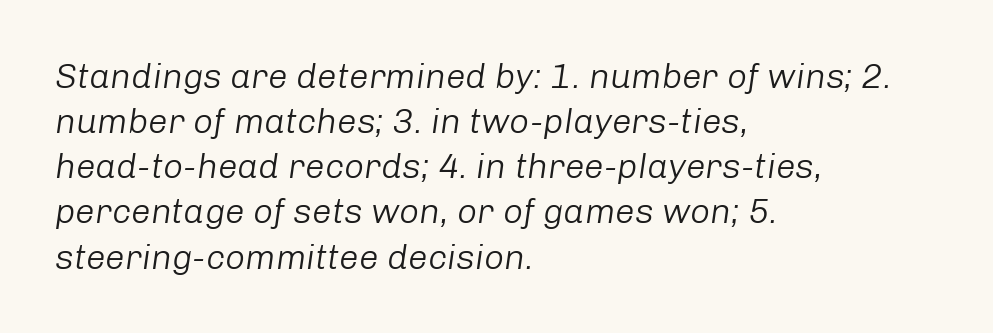
Q: Is the text bold? A: No.
Q: Is the text italic (slanted)? A: Yes, it leans right by about 8 degrees.
Q: Is the text underlined? A: No.
Q: How is the paragraph aligned? A: Left-aligned.
Q: Is the spacing between letters normal or unusually wide? A: Normal.
Q: Is the spacing between lines tight, normal or loose? A: Normal.
Q: Width (condensed, normal, or wide)? A: Normal.
Q: Stroke contrast? A: Low.
Q: x-height? A: Medium.
Q: Monospaced? A: No.
